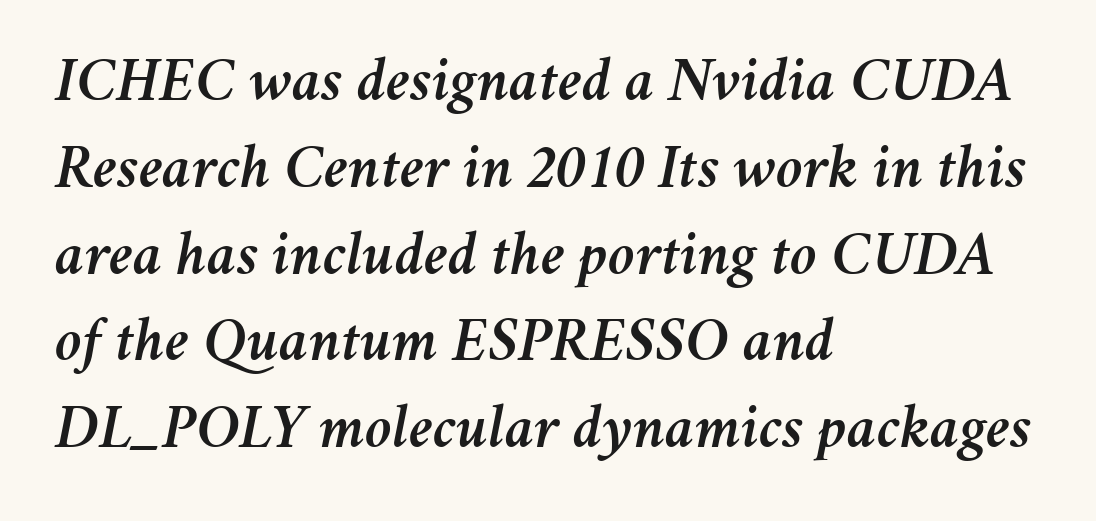
The image shows 62 px text type, italic (leaning right); set left-aligned, normal line spacing (1.4x), normal letter spacing, not underlined; medium stroke contrast and a medium x-height.
